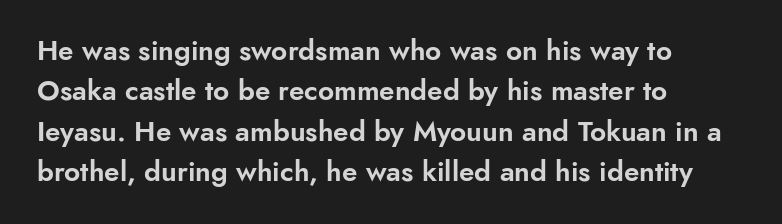
Standard letterfit; no display-style spreading of the glyphs. Does the leading feel generous? No, just average. No italicization has been applied; the sample stays upright. This is sans-serif lettering, the kind often seen on screens and signage. Think of a printed novel: that variable character pitch is what you see here. Underlining? Definitely not there.
